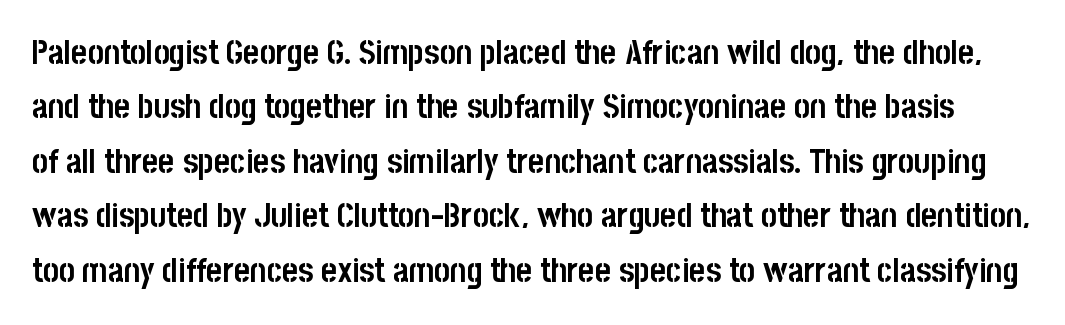
The image shows 34 px semibold, condensed sans-serif type, upright; set normal line spacing (1.6x), normal letter spacing, not underlined; low stroke contrast and a large x-height.
